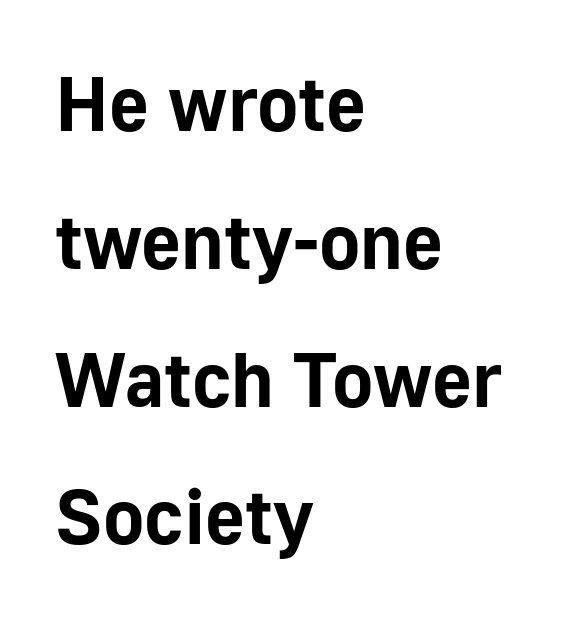
The font is running at its bold setting. Glance below the letters and you will spot only blank space. The type is set solid horizontally, with unmodified tracking. The rendering uses natural spacing where letterforms have individual widths. The font's upright variant was chosen for this text.
